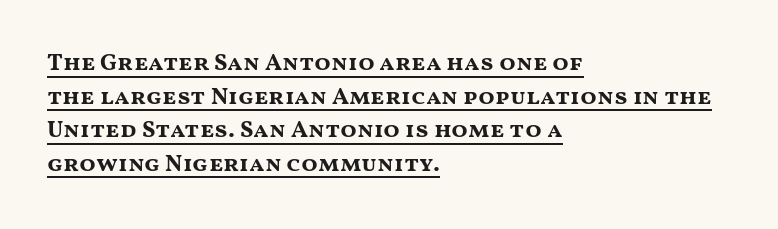
The image shows 24 px bold type, upright; set left-aligned, normal line spacing (1.4x), normal letter spacing, underlined.
